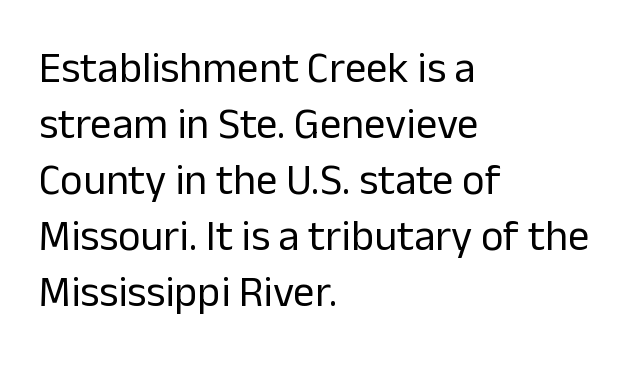
The words here are not underlined. A typesetter would mark this as roman, not italic. The letters sit at their default tracking, neither squeezed nor spread. Typeset ragged right — the left edge is the straight one. The letters advance in unequal steps, a hallmark of proportional type. Font category for this specimen: sans-serif.
